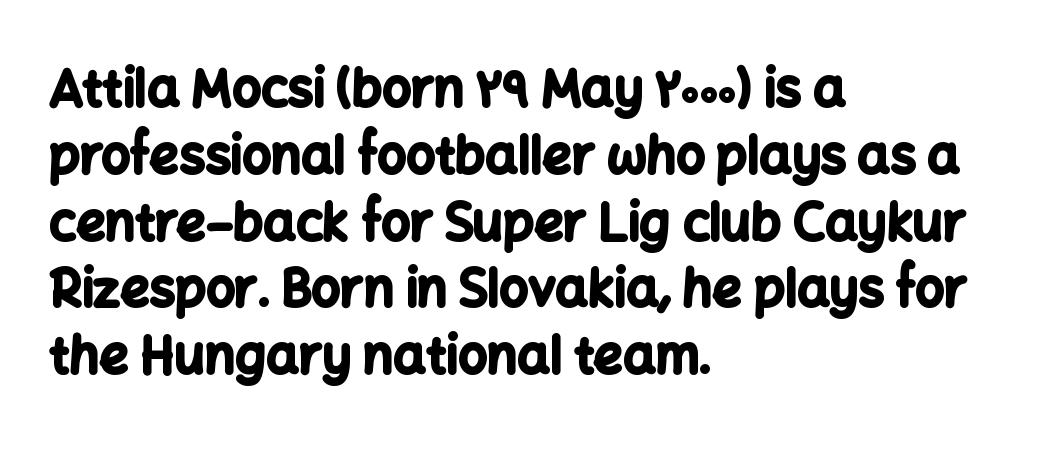
The image shows 51 px bold sans-serif type, upright; set left-aligned, normal line spacing (1.31x), normal letter spacing, not underlined; low stroke contrast and a medium x-height.
